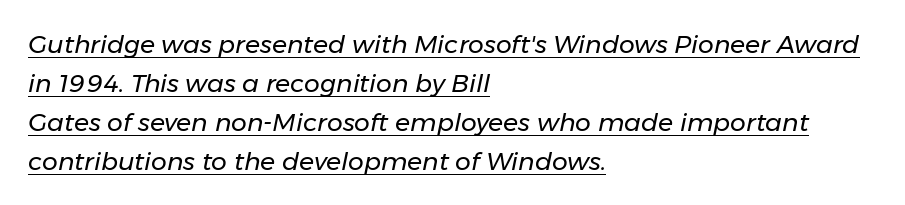
The rendering anchors every line to the left-hand side. The specimen reads as italic at a glance. Characters follow at the spacing the type designer built in. Bold? No — there's no thickening of the strokes.
